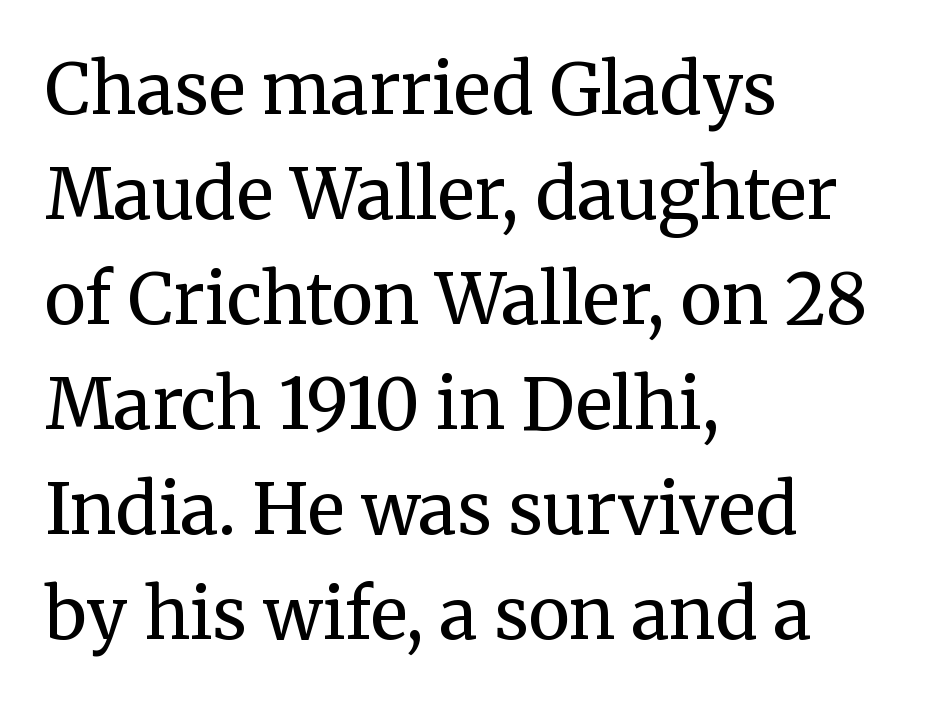
Clear beneath every line of the passage. Posture: upright roman. Spacing between characters is what you'd get straight out of the box. Alignment: flush left. Horizontal bands of white between lines are of average thickness. The letters advance in unequal steps, a hallmark of proportional type.
